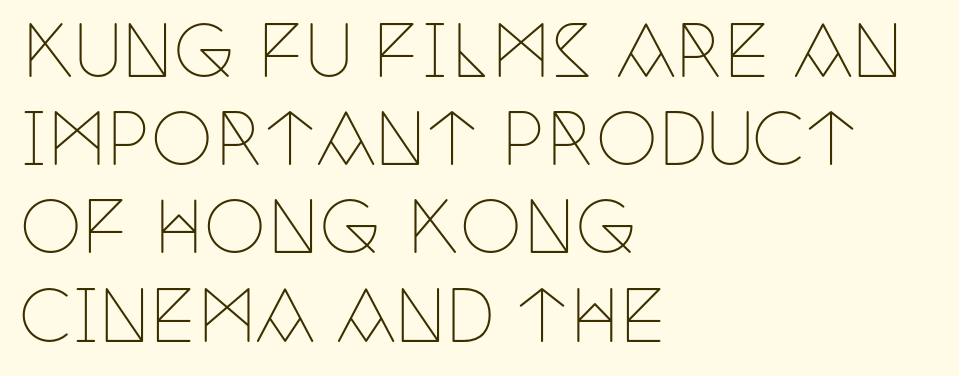
The image shows 70 px thin, condensed serif type, upright; set left-aligned, normal line spacing (1.26x), normal letter spacing, not underlined; low stroke contrast and a large x-height.
